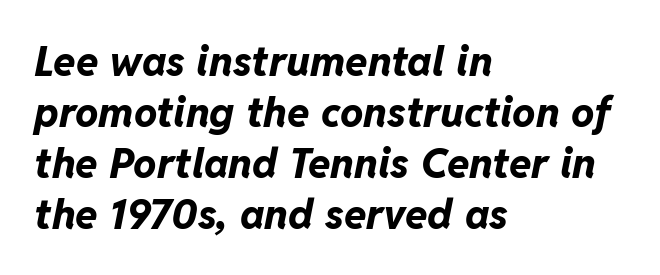
Q: Is the text bold? A: Yes.
Q: Is the text italic (slanted)? A: Yes, it leans right by about 11 degrees.
Q: Is the text underlined? A: No.
Q: How is the paragraph aligned? A: Left-aligned.
Q: Is the spacing between letters normal or unusually wide? A: Normal.
Q: Width (condensed, normal, or wide)? A: Normal.
Q: Stroke contrast? A: Low.
Q: x-height? A: Medium.
Q: Monospaced? A: No.
